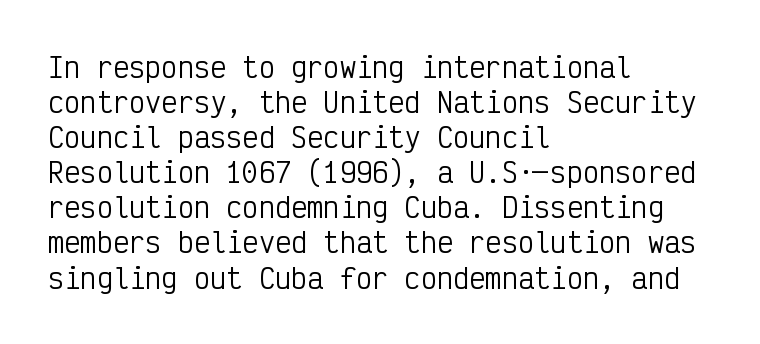
Style check: upright. Plain, unruled lines of type. The paragraph has a hard left edge and a soft right edge. This rendering leaves character spacing at its baseline value. A typesetter would call this leading conventional body-copy spacing. These glyphs show unthickened strokes, regular width or finer.
